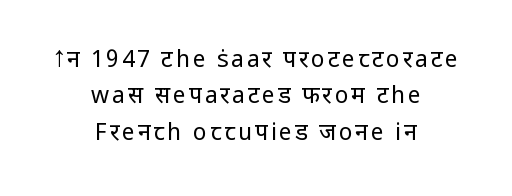
The image shows 23 px text type, upright; set centered, normal line spacing (1.58x), not underlined.
